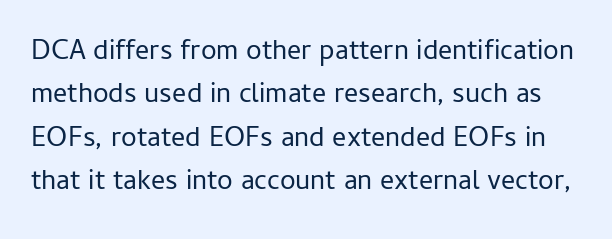
The image shows 28 px regular-weight sans-serif type, upright; set normal line spacing (1.55x), normal letter spacing, not underlined; low stroke contrast and a medium x-height.
